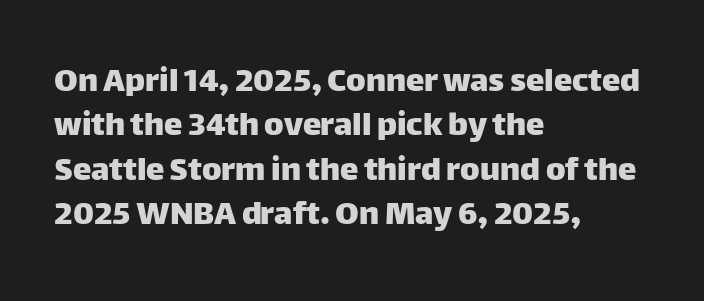
In terms of letterform style, serifs are entirely absent. Decoration check: the copy has no underline. The letters stand upright; this is a roman face. This sample has the flowing, uneven cadence of proportional lettering. These lines keep a tight, regular rhythm from letter to letter.
